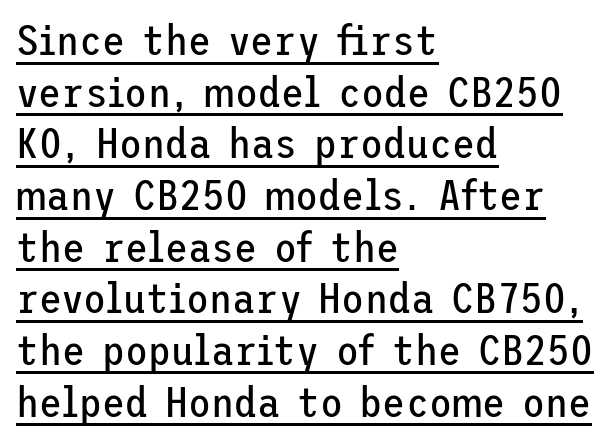
In CSS terms this would be text-align: left. This sample uses plain, unmodified letter spacing. Nothing heavy about these letters — not bold at all. The letters carry no serifs — their stems end cleanly without finishing strokes. You can tell it's not italic because the verticals are truly vertical.
